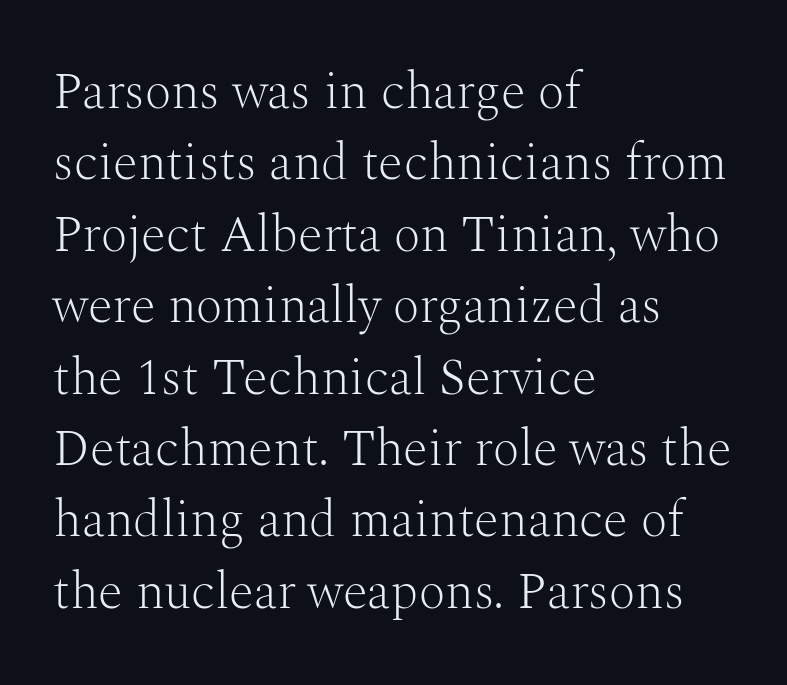
{"serif": "yes", "italic": "no", "bold": "no", "weight": "light", "width": "normal", "stroke_contrast": "medium", "x_height": "medium", "monospaced": "no", "underline": "no", "align": "left", "line_spacing": "normal", "line_spacing_ratio": 1.4, "letter_spacing": "normal", "letter_spacing_em": 0.0, "glyph_px": 51}
